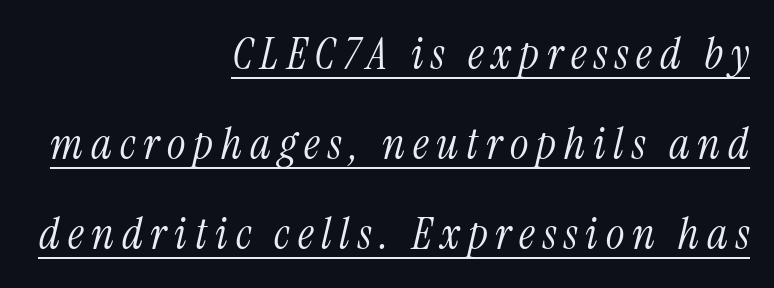
{"serif": "yes", "italic": "yes", "lean": "right", "slant_degrees": 13, "bold": "no", "weight": "light", "width": "condensed", "stroke_contrast": "medium", "x_height": "medium", "monospaced": "no", "underline": "yes", "align": "right", "line_spacing": "loose", "line_spacing_ratio": 2.04, "glyph_px": 44}
